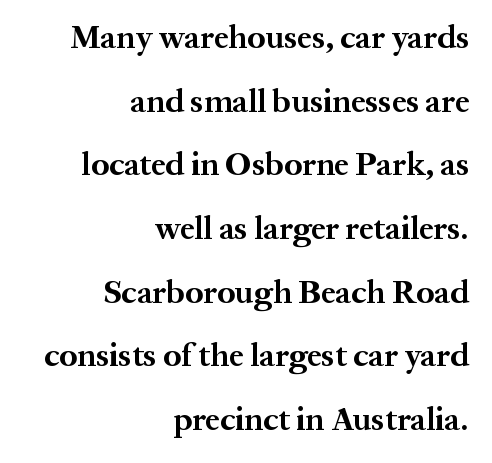
The strip under each line holds only bare page. Each glyph is drawn with heavy, bold strokes. Loosely led — the rows are spread out. The lines are quadded right. Looks like regular typesetting: each glyph gets only the width it needs.
